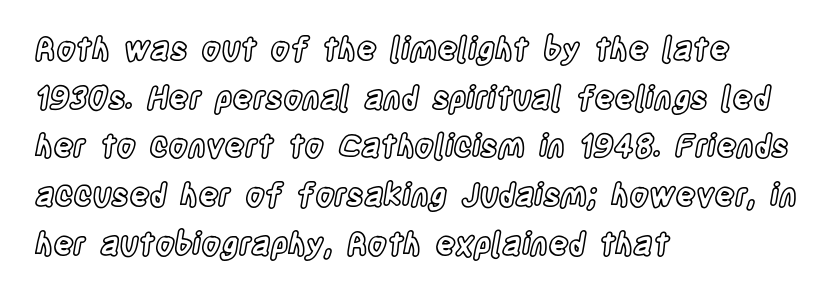
The image shows 31 px condensed type; set left-aligned, normal line spacing (1.57x), normal letter spacing, not underlined; a large x-height.
